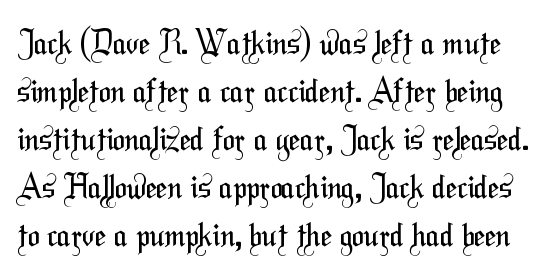
{"serif": "no", "bold": "no", "weight": "regular", "width": "condensed", "stroke_contrast": "medium", "x_height": "medium", "monospaced": "no", "underline": "no", "line_spacing": "normal", "line_spacing_ratio": 1.5, "letter_spacing": "normal", "letter_spacing_em": 0.0, "glyph_px": 32}
